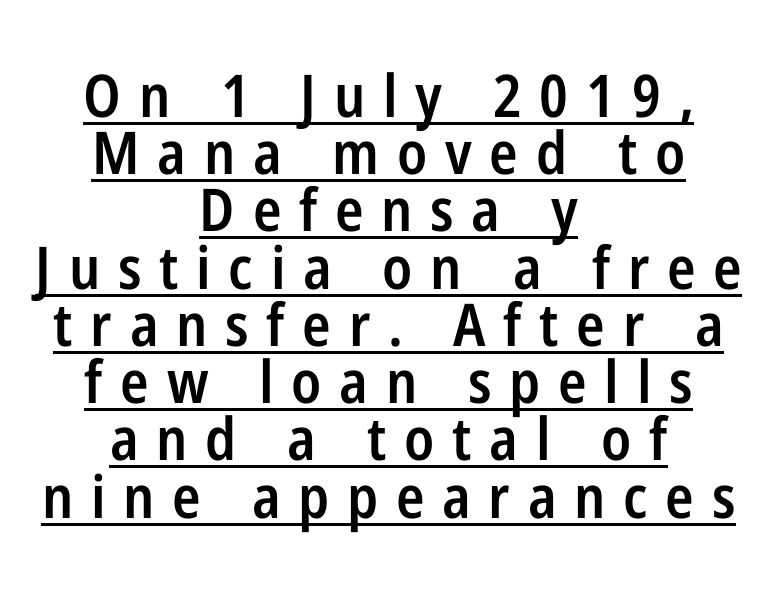
The rendering uses natural spacing where letterforms have individual widths. Weight check: semibold — heavier than regular, not quite bold. Each word looks stretched out because of the extra space between its letters. The paragraph has two soft edges and a firm central axis. Unlike a traditional serif, this face leaves its strokes unadorned.
